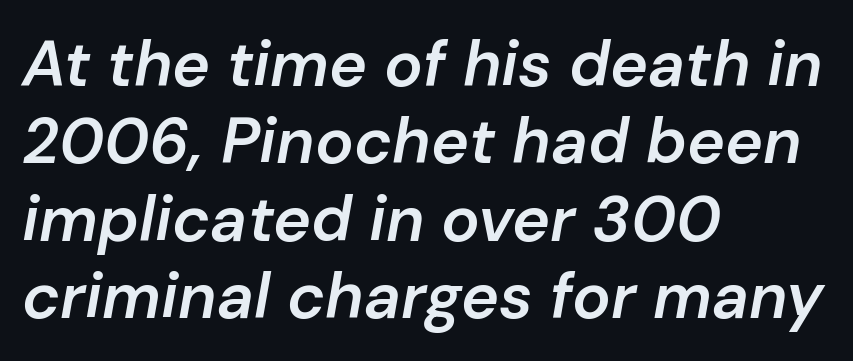
{"italic": "yes", "lean": "right", "slant_degrees": 10, "bold": "semi", "weight": "semibold", "width": "normal", "stroke_contrast": "low", "x_height": "medium", "monospaced": "no", "underline": "no", "align": "left", "line_spacing_ratio": 1.21, "letter_spacing": "normal", "letter_spacing_em": 0.0, "glyph_px": 64}
